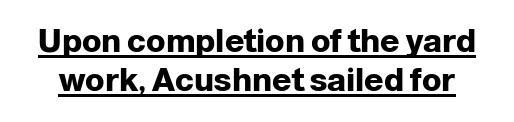
The image shows 32 px heavy sans-serif type, upright; set line spacing 1.22x, normal letter spacing, underlined; low stroke contrast and a medium x-height.
